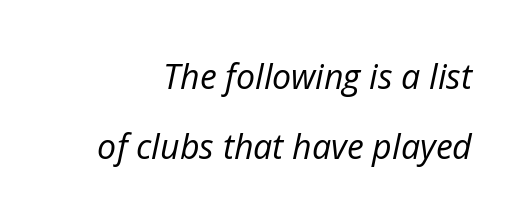
The strip under each line holds only bare page. The passage shown is not bold in any degree. Do the characters align in a grid? No, the font is proportional. Rows of type keep a wide berth in the vertical direction. Is the letter spacing exaggerated? No — it looks like the ordinary default. If you drew a line through each stem, it would be angled.
